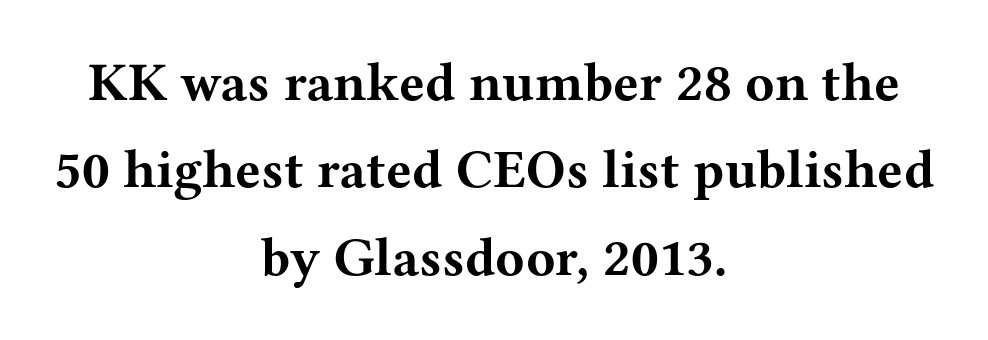
The image shows 54 px bold, wide serif type, upright; set centered, normal line spacing (1.62x), normal letter spacing, not underlined; medium stroke contrast and a medium x-height.
